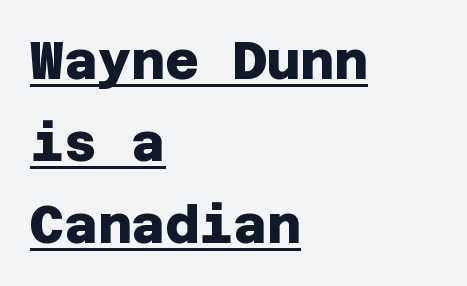
The horizontal fit of the characters is conventional and even. A baseline rule has been typeset under these characters. The characters display no serif detailing; their extremities are plain. Typographic density is high because the face is bold. Line beginnings align vertically; line endings do not. Notice how descenders clear the ascenders below comfortably — that's standard leading.
